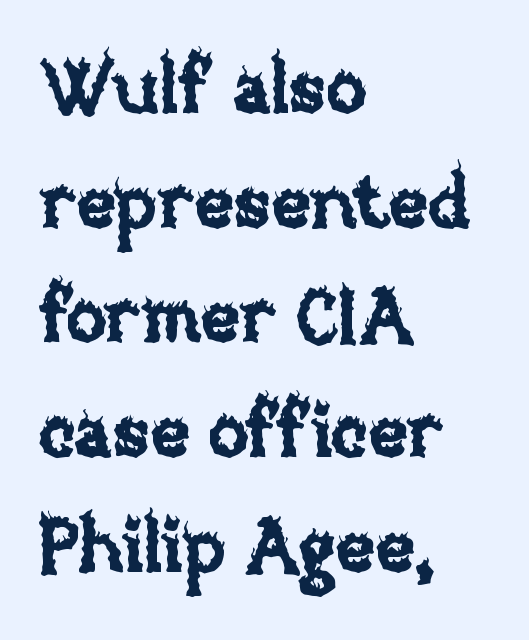
{"italic": "no", "width": "normal", "stroke_contrast": "low", "x_height": "large", "monospaced": "no", "underline": "no", "align": "left", "line_spacing": "normal", "line_spacing_ratio": 1.53, "letter_spacing": "normal", "letter_spacing_em": 0.0, "glyph_px": 75}
